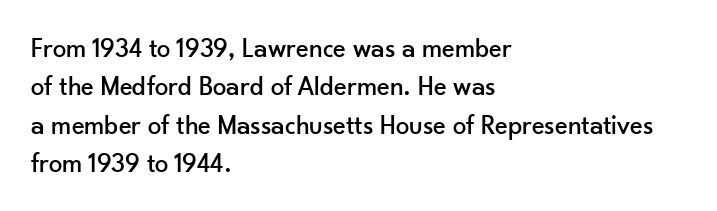
Compared with typical paragraphs, the rows here are spaced about the same. Posture: straight, roman, zero tilt. Inter-character spacing is left at the font's built-in metrics. The space beneath each line is pristine and unruled. The compositor pushed each line to the left boundary.
